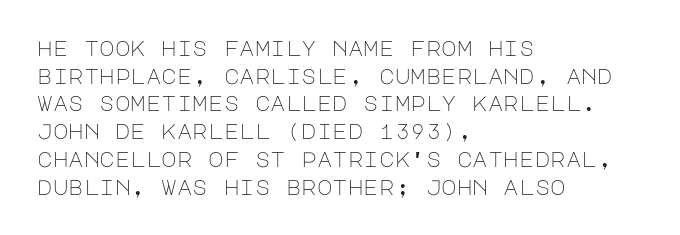
Q: Is the text bold? A: No.
Q: Is the text italic (slanted)? A: No, it is upright.
Q: Is the text underlined? A: No.
Q: How is the paragraph aligned? A: Left-aligned.
Q: Is the spacing between letters normal or unusually wide? A: Normal.
Q: Is the spacing between lines tight, normal or loose? A: Normal.
